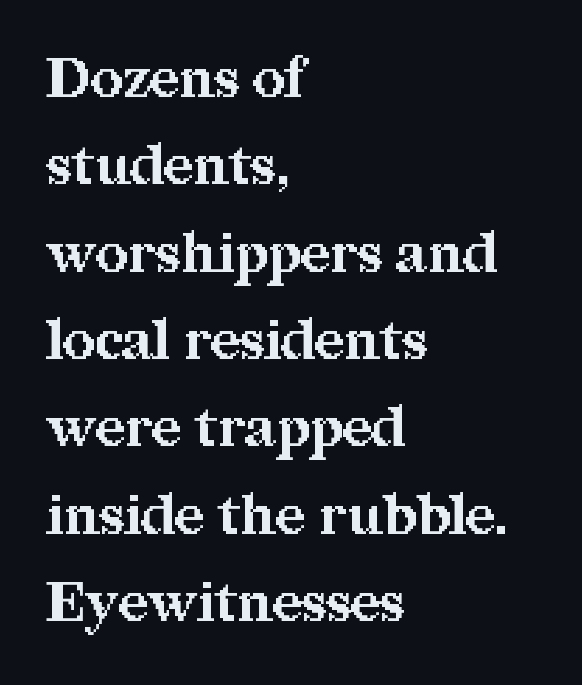
The image shows 56 px bold serif type, upright; set left-aligned, normal line spacing (1.56x), normal letter spacing, not underlined; medium stroke contrast and a medium x-height.
